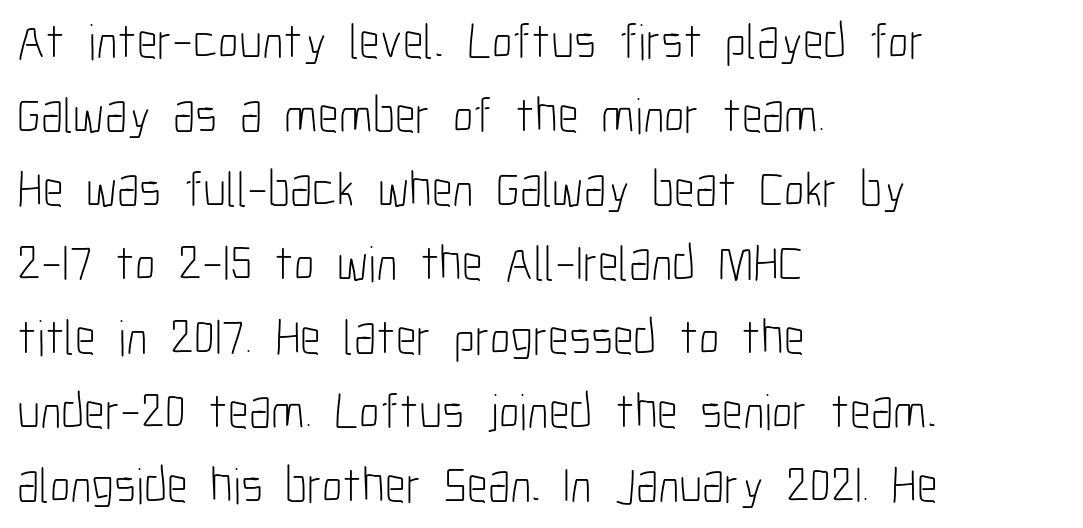
Q: Is the text bold? A: No.
Q: Is the text italic (slanted)? A: No, it is upright.
Q: Is the typeface a serif or a sans-serif typeface? A: Sans-serif.
Q: Is the text underlined? A: No.
Q: How is the paragraph aligned? A: Left-aligned.
Q: Is the spacing between letters normal or unusually wide? A: Normal.
Q: Is the spacing between lines tight, normal or loose? A: Normal.
Q: Width (condensed, normal, or wide)? A: Condensed.
Q: Stroke contrast? A: Low.
Q: x-height? A: Medium.
Q: Monospaced? A: No.
